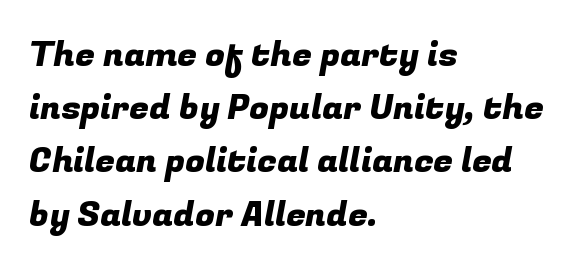
The image shows 35 px sans-serif type; set left-aligned, normal line spacing (1.52x), normal letter spacing, not underlined; low stroke contrast and a medium x-height.
